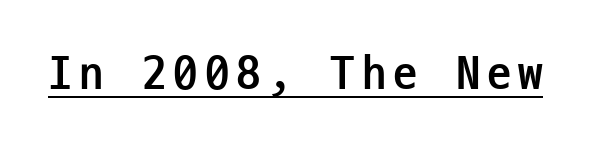
Q: Is the text bold? A: Yes.
Q: Is the text italic (slanted)? A: No, it is upright.
Q: Is the typeface a serif or a sans-serif typeface? A: Sans-serif.
Q: Is the text underlined? A: Yes.
Q: Width (condensed, normal, or wide)? A: Condensed.
Q: Stroke contrast? A: Low.
Q: x-height? A: Medium.
Q: Monospaced? A: Yes.
